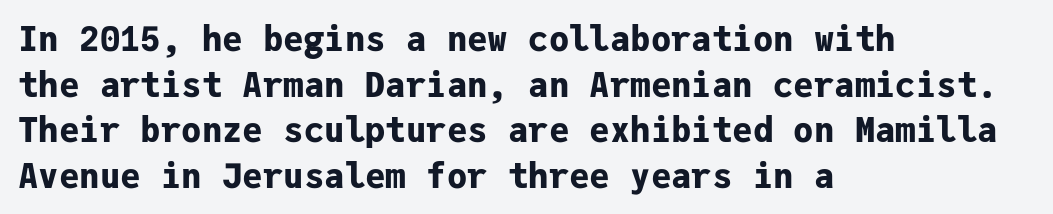
{"serif": "no", "italic": "no", "bold": "yes", "weight": "bold", "width": "normal", "stroke_contrast": "low", "x_height": "medium", "monospaced": "yes", "underline": "no", "align": "left", "line_spacing": "normal", "line_spacing_ratio": 1.34, "letter_spacing": "normal", "letter_spacing_em": 0.0, "glyph_px": 34}
